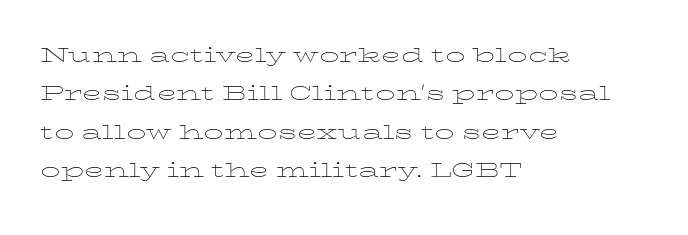
{"italic": "no", "bold": "no", "underline": "no", "align": "left", "line_spacing": "normal", "line_spacing_ratio": 1.48, "letter_spacing": "normal", "letter_spacing_em": 0.0, "glyph_px": 26}
